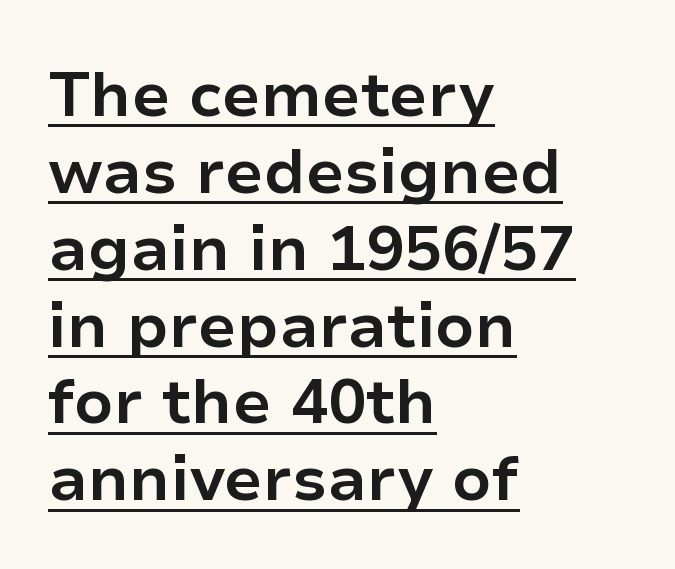
Q: Is the text bold? A: Yes.
Q: Is the text italic (slanted)? A: No, it is upright.
Q: Is the typeface a serif or a sans-serif typeface? A: Sans-serif.
Q: Is the text underlined? A: Yes.
Q: How is the paragraph aligned? A: Left-aligned.
Q: Is the spacing between letters normal or unusually wide? A: Normal.
Q: Width (condensed, normal, or wide)? A: Normal.
Q: Stroke contrast? A: Low.
Q: x-height? A: Medium.
Q: Monospaced? A: No.
